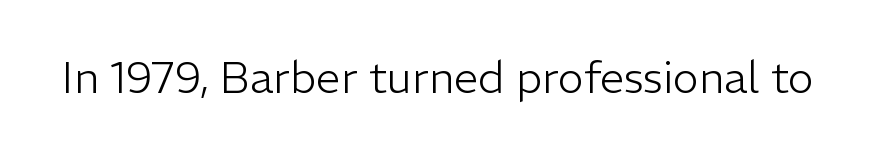
Q: Is the text bold? A: No.
Q: Is the text italic (slanted)? A: No, it is upright.
Q: Is the typeface a serif or a sans-serif typeface? A: Sans-serif.
Q: Is the text underlined? A: No.
Q: Is the spacing between letters normal or unusually wide? A: Normal.
Q: Width (condensed, normal, or wide)? A: Normal.
Q: Stroke contrast? A: Low.
Q: x-height? A: Medium.
Q: Monospaced? A: No.
